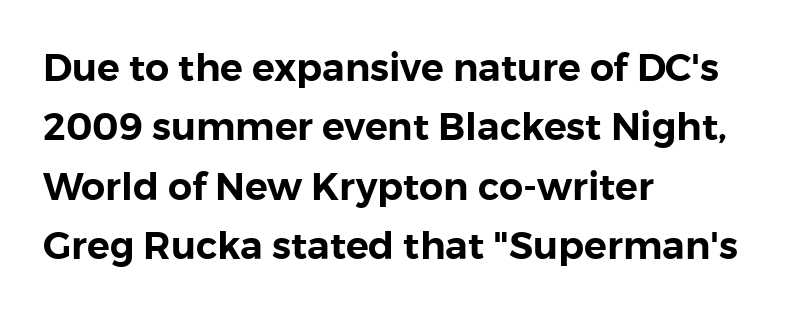
Q: Is the text italic (slanted)? A: No, it is upright.
Q: Is the typeface a serif or a sans-serif typeface? A: Sans-serif.
Q: Is the text underlined? A: No.
Q: How is the paragraph aligned? A: Left-aligned.
Q: Is the spacing between letters normal or unusually wide? A: Normal.
Q: Is the spacing between lines tight, normal or loose? A: Normal.
Q: Width (condensed, normal, or wide)? A: Normal.
Q: Stroke contrast? A: Low.
Q: x-height? A: Medium.
Q: Monospaced? A: No.
